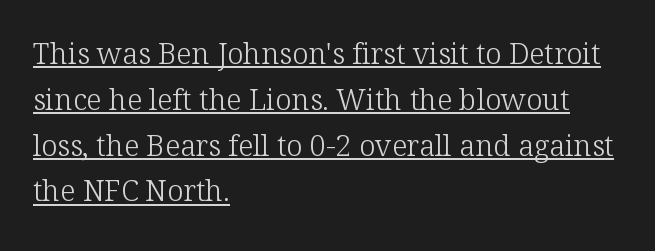
{"serif": "yes", "italic": "no", "bold": "no", "weight": "light", "width": "normal", "stroke_contrast": "low", "x_height": "medium", "monospaced": "no", "underline": "yes", "align": "left", "line_spacing": "normal", "line_spacing_ratio": 1.58, "letter_spacing": "normal", "letter_spacing_em": 0.0, "glyph_px": 29}
